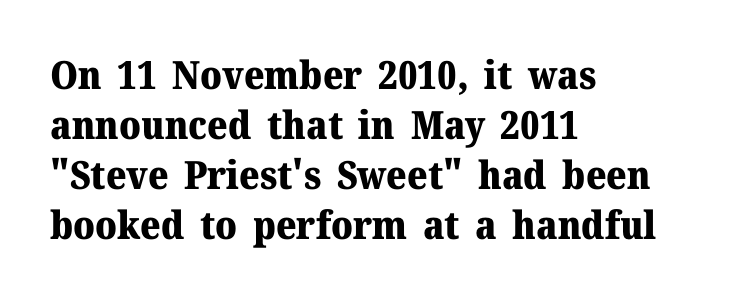
{"serif": "yes", "italic": "no", "bold": "yes", "weight": "heavy", "width": "normal", "stroke_contrast": "medium", "x_height": "medium", "monospaced": "no", "underline": "no", "align": "left", "line_spacing": "normal", "line_spacing_ratio": 1.28, "letter_spacing": "normal", "letter_spacing_em": 0.0, "glyph_px": 39}
